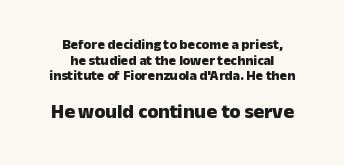
The image shows 20 px bold type, upright; set centered, tight line spacing (1.12x), normal letter spacing, not underlined; the second (bottom) block is 1.43x larger.
